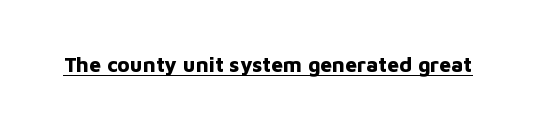
Q: Is the text bold? A: Yes.
Q: Is the text italic (slanted)? A: No, it is upright.
Q: Is the text underlined? A: Yes.
Q: Is the spacing between letters normal or unusually wide? A: Normal.
